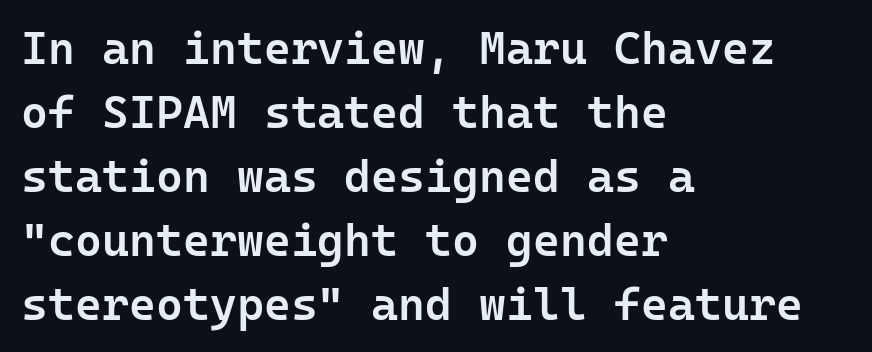
Nobody touched the tracking dial on this one. The passage shown is semibold, sitting just below true bold. Vertical spacing — default. Are there feet on the stems? There aren't — it's a sans. Posture: straight, roman, zero tilt.
